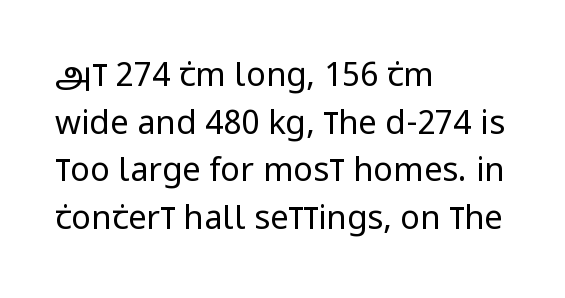
Q: Is the text bold? A: No.
Q: Is the text italic (slanted)? A: No, it is upright.
Q: Is the typeface a serif or a sans-serif typeface? A: Sans-serif.
Q: Is the text underlined? A: No.
Q: How is the paragraph aligned? A: Left-aligned.
Q: Is the spacing between letters normal or unusually wide? A: Normal.
Q: Is the spacing between lines tight, normal or loose? A: Normal.
Q: Width (condensed, normal, or wide)? A: Condensed.
Q: Stroke contrast? A: Low.
Q: x-height? A: Large.
Q: Monospaced? A: No.
